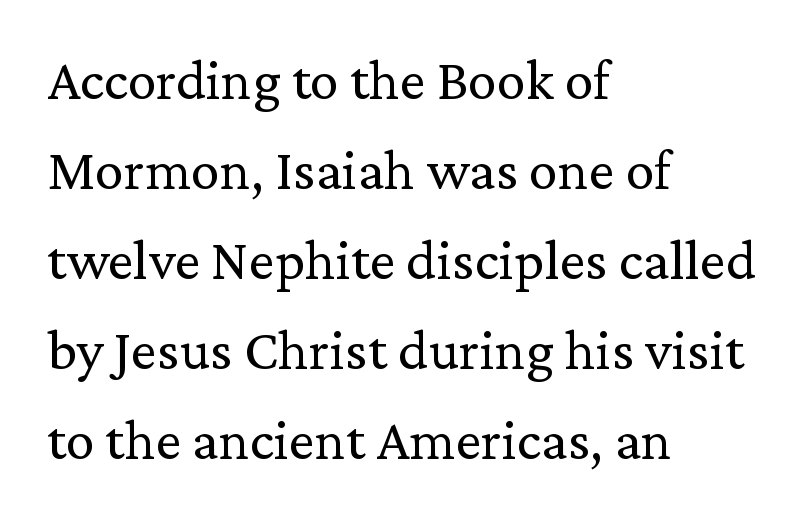
You can tell from the footed stems that serif type was used. Visually the block forms a straight wall on the left and a jagged coastline on the right. A typesetter would mark this as roman, not italic. Letter spacing: default. The space directly below the letters is spotless.
